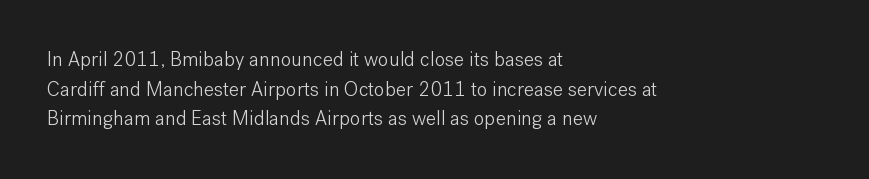
{"italic": "no", "bold": "no", "underline": "no", "align": "left", "line_spacing": "normal", "line_spacing_ratio": 1.48, "letter_spacing": "normal", "letter_spacing_em": 0.0, "glyph_px": 20}
